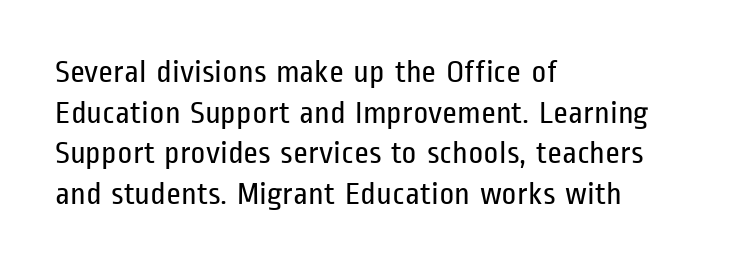
{"serif": "no", "italic": "no", "bold": "no", "weight": "regular", "width": "condensed", "stroke_contrast": "low", "x_height": "medium", "monospaced": "no", "underline": "no", "align": "left", "line_spacing": "normal", "line_spacing_ratio": 1.27, "letter_spacing": "normal", "letter_spacing_em": 0.0, "glyph_px": 32}
